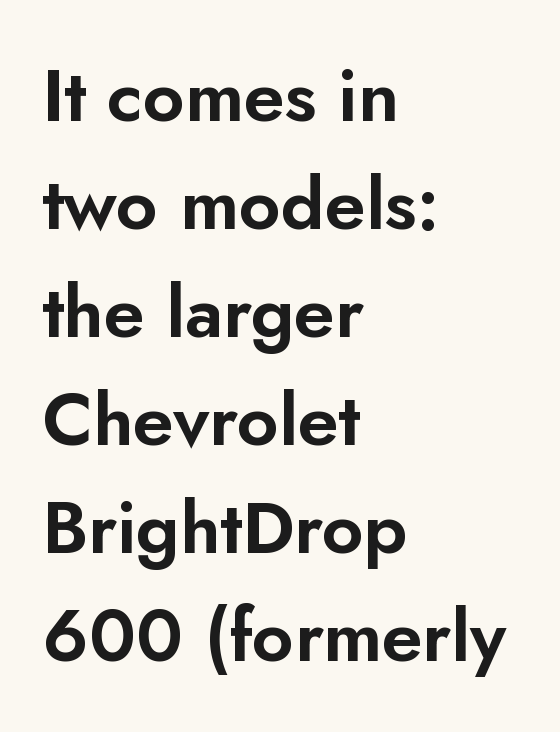
The image shows 73 px sans-serif type, upright; set left-aligned, normal line spacing (1.48x), normal letter spacing, not underlined; low stroke contrast and a small x-height.
